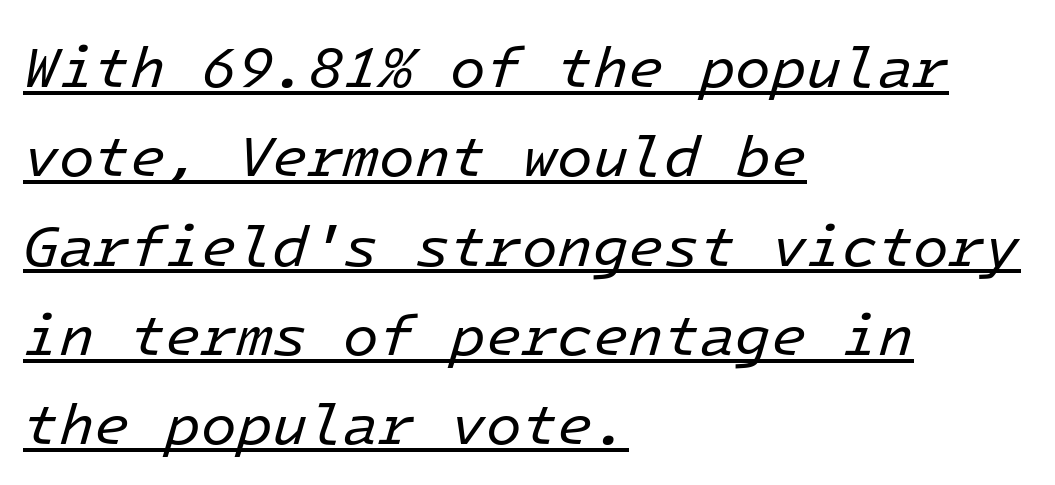
Q: Is the text bold? A: No.
Q: Is the text italic (slanted)? A: Yes, it leans right by about 16 degrees.
Q: Is the text underlined? A: Yes.
Q: How is the paragraph aligned? A: Left-aligned.
Q: Is the spacing between letters normal or unusually wide? A: Normal.
Q: Is the spacing between lines tight, normal or loose? A: Normal.
Q: Width (condensed, normal, or wide)? A: Normal.
Q: Stroke contrast? A: Low.
Q: x-height? A: Medium.
Q: Monospaced? A: Yes.
